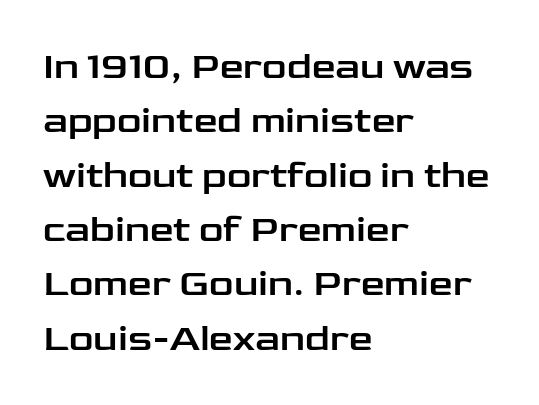
The image shows 38 px wide sans-serif type, upright; set left-aligned, normal line spacing (1.43x), normal letter spacing, not underlined; low stroke contrast and a medium x-height.
